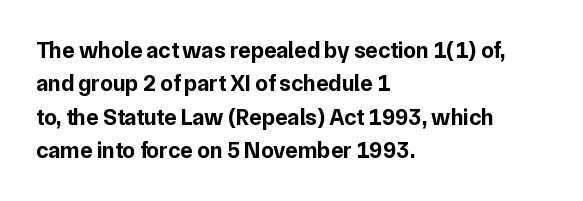
{"italic": "no", "bold": "yes", "underline": "no", "align": "left", "line_spacing": "normal", "line_spacing_ratio": 1.45, "letter_spacing": "normal", "letter_spacing_em": 0.0, "glyph_px": 23}
